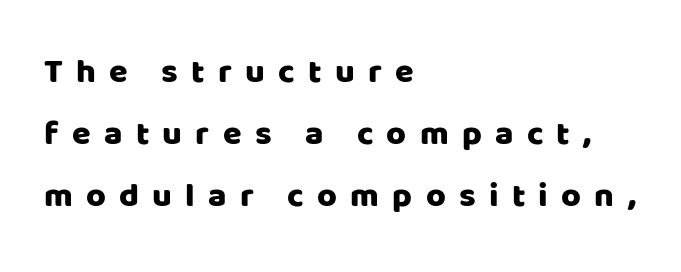
Q: Is the text italic (slanted)? A: No, it is upright.
Q: Is the typeface a serif or a sans-serif typeface? A: Sans-serif.
Q: Is the text underlined? A: No.
Q: How is the paragraph aligned? A: Left-aligned.
Q: Is the spacing between letters normal or unusually wide? A: Unusually wide.
Q: Width (condensed, normal, or wide)? A: Normal.
Q: Stroke contrast? A: Low.
Q: x-height? A: Large.
Q: Monospaced? A: No.
